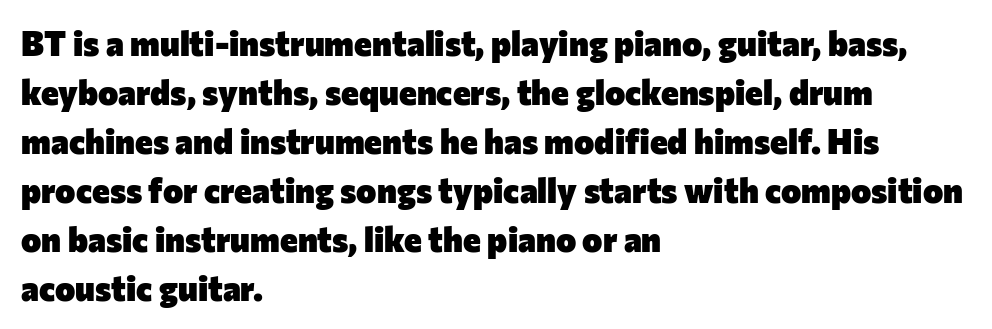
Is this a fixed-width face? No — the glyphs have proportional, varying widths. Honestly, the letter spacing is just normal — you wouldn't notice it. The rendering uses a bold face; every stroke is thick and dark. The letters carry no serifs — their stems end cleanly without finishing strokes. Nobody drew a line under any word here.
